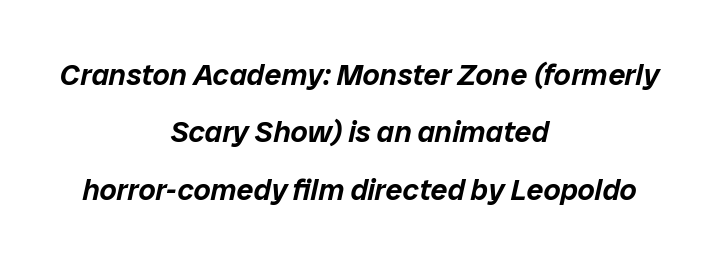
The image shows 30 px text type, italic (leaning right); set centered, loose line spacing (1.91x), normal letter spacing, not underlined; low stroke contrast and a medium x-height.
